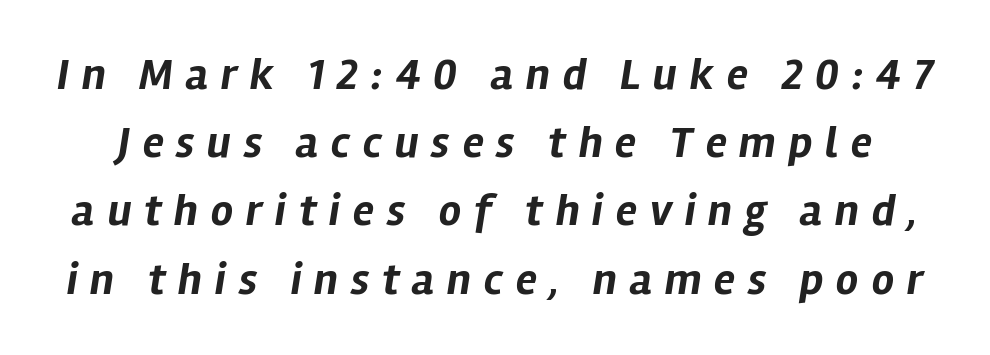
Does the leading feel generous? No, just average. No word sits above an underline. Look at the tracking — it's clearly loosened, letters drifting apart. The whole block is typeset with a tilt. Bold? Absolutely — the strokes are thick and heavy.
